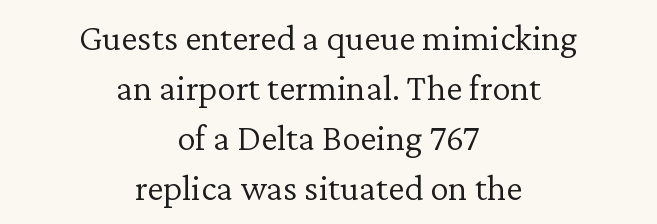
{"serif": "yes", "italic": "no", "bold": "no", "weight": "light", "width": "normal", "stroke_contrast": "low", "x_height": "medium", "monospaced": "no", "underline": "no", "align": "center", "line_spacing": "normal", "line_spacing_ratio": 1.35, "letter_spacing": "normal", "letter_spacing_em": 0.0, "glyph_px": 37}
